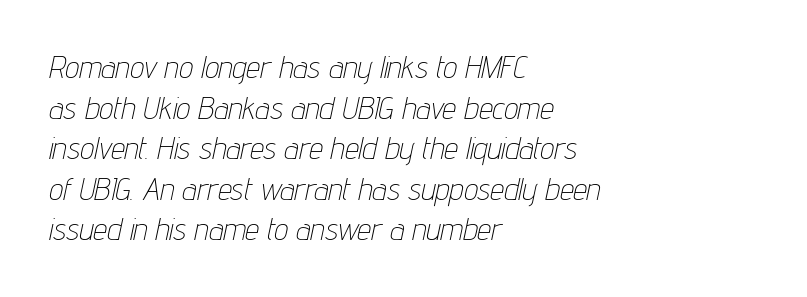
The image shows 31 px thin, condensed type, italic (leaning right); set left-aligned, normal line spacing (1.31x), normal letter spacing, not underlined; low stroke contrast and a medium x-height.
